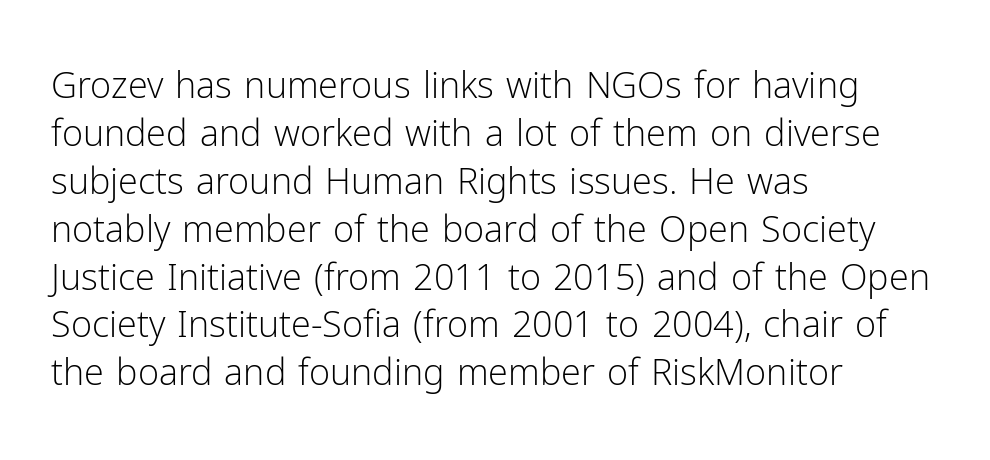
These lines stack with their left ends in a neat column. Normally led — the rows are evenly, conventionally spaced. Nope, not italic — everything's standing straight. Stems and bowls with no extra thickness — not bold.
